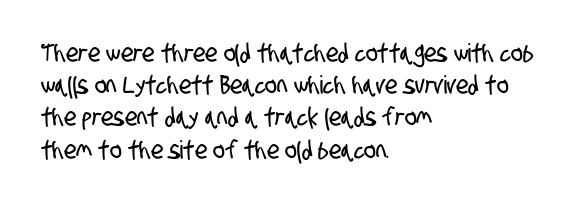
The image shows 25 px text type; set left-aligned, normal line spacing (1.29x), normal letter spacing, not underlined.
